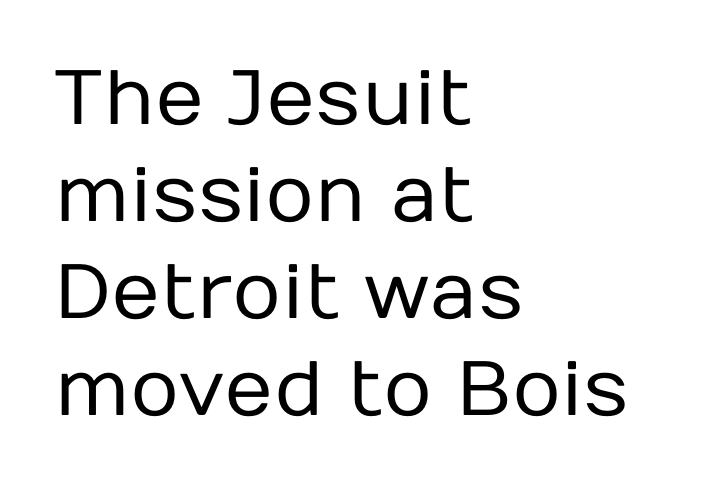
Q: Is the text bold? A: No.
Q: Is the text italic (slanted)? A: No, it is upright.
Q: Is the typeface a serif or a sans-serif typeface? A: Sans-serif.
Q: Is the text underlined? A: No.
Q: How is the paragraph aligned? A: Left-aligned.
Q: Is the spacing between letters normal or unusually wide? A: Normal.
Q: Is the spacing between lines tight, normal or loose? A: Normal.
Q: Width (condensed, normal, or wide)? A: Normal.
Q: Stroke contrast? A: Low.
Q: x-height? A: Medium.
Q: Monospaced? A: No.
